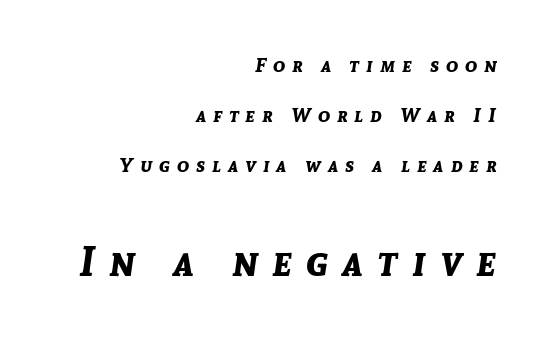
The image shows 41 px bold type, italic (leaning right); set right-aligned, loose line spacing (2.49x), unusually wide letter spacing (+0.35 em), not underlined; the second (bottom) block is 2.05x larger; low stroke contrast and a medium x-height.
